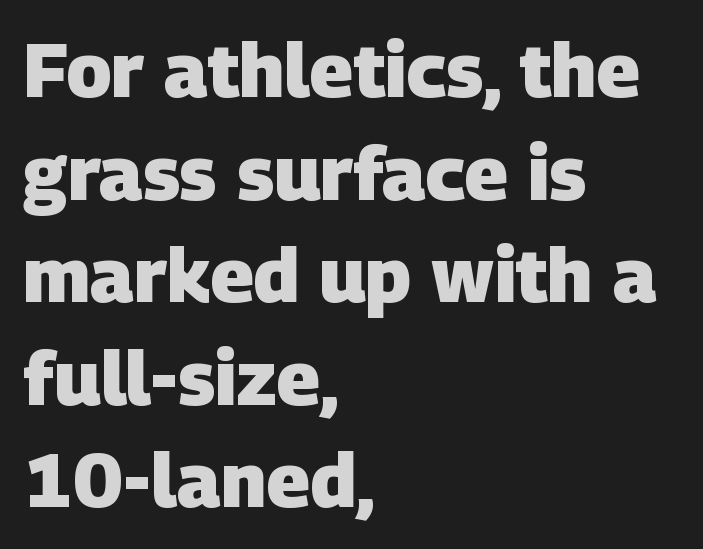
The image shows 76 px heavy sans-serif type; set left-aligned, normal line spacing (1.35x), normal letter spacing, not underlined; low stroke contrast and a large x-height.
